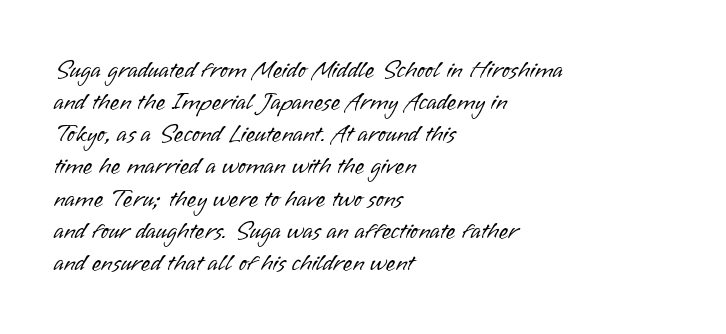
The image shows 24 px text type; set left-aligned, normal line spacing (1.34x), normal letter spacing, not underlined.
